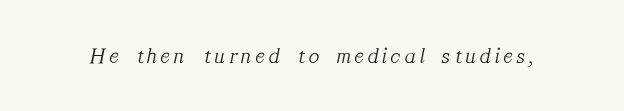
{"italic": "yes", "lean": "right", "slant_degrees": 12, "bold": "no", "underline": "no", "glyph_px": 22}
